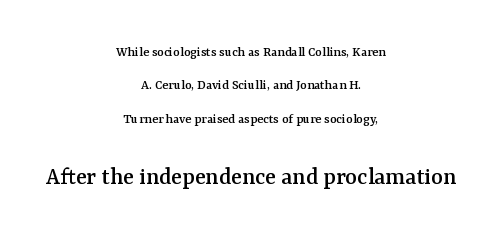
{"italic": "no", "underline": "no", "align": "center", "line_spacing": "loose", "line_spacing_ratio": 2.38, "letter_spacing": "normal", "letter_spacing_em": 0.0, "larger_block": "second", "size_ratio": 1.79, "glyph_px": 25}
